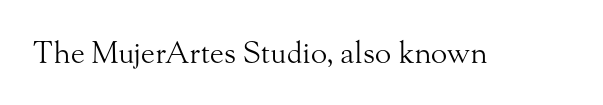
Think of a printed novel: that variable character pitch is what you see here. Glyph-to-glyph distance matches everyday printed text. A typesetter would mark this as roman, not italic. Look at the bottom of the vertical strokes: they flare into serifs here. Rule under the text: the space is simply empty. The strokes are not fattened; the text isn't bold.
